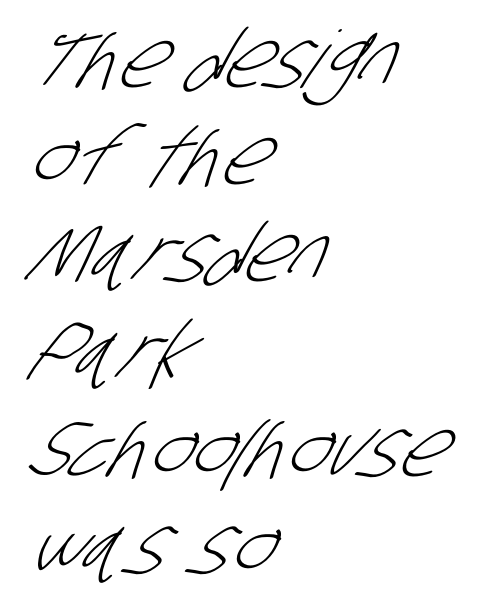
Q: Is the text bold? A: No.
Q: Is the typeface a serif or a sans-serif typeface? A: Sans-serif.
Q: Is the text underlined? A: No.
Q: How is the paragraph aligned? A: Left-aligned.
Q: Is the spacing between letters normal or unusually wide? A: Normal.
Q: Width (condensed, normal, or wide)? A: Condensed.
Q: Stroke contrast? A: Low.
Q: x-height? A: Large.
Q: Monospaced? A: No.
